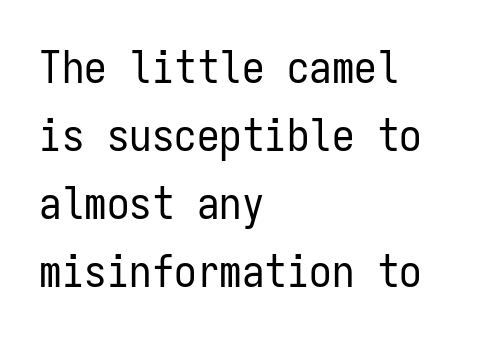
Q: Is the text bold? A: No.
Q: Is the text italic (slanted)? A: No, it is upright.
Q: Is the typeface a serif or a sans-serif typeface? A: Sans-serif.
Q: Is the text underlined? A: No.
Q: How is the paragraph aligned? A: Left-aligned.
Q: Is the spacing between letters normal or unusually wide? A: Normal.
Q: Is the spacing between lines tight, normal or loose? A: Normal.
Q: Width (condensed, normal, or wide)? A: Condensed.
Q: Stroke contrast? A: Low.
Q: x-height? A: Medium.
Q: Monospaced? A: Yes.
